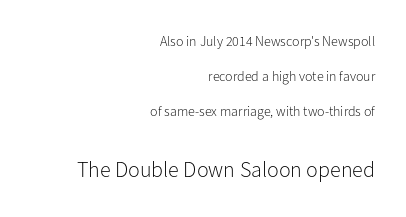
{"italic": "no", "bold": "no", "underline": "no", "align": "right", "line_spacing": "loose", "line_spacing_ratio": 2.5, "letter_spacing": "normal", "letter_spacing_em": 0.0, "larger_block": "second", "size_ratio": 1.57, "glyph_px": 22}
